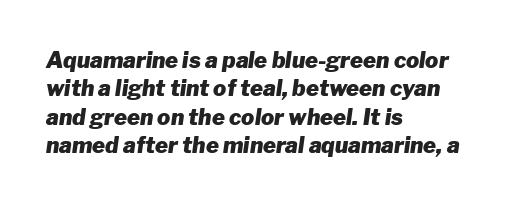
{"italic": "yes", "lean": "right", "slant_degrees": 8, "bold": "yes", "underline": "no", "align": "left", "line_spacing": "normal", "line_spacing_ratio": 1.29, "letter_spacing": "normal", "letter_spacing_em": 0.0, "glyph_px": 22}
